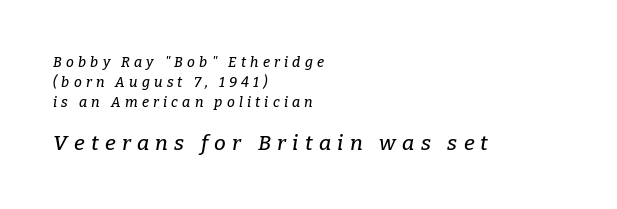
{"italic": "yes", "lean": "right", "slant_degrees": 9, "underline": "no", "align": "left", "line_spacing": "normal", "line_spacing_ratio": 1.43, "letter_spacing": "wide", "letter_spacing_em": 0.3, "larger_block": "second", "size_ratio": 1.5, "glyph_px": 21}
